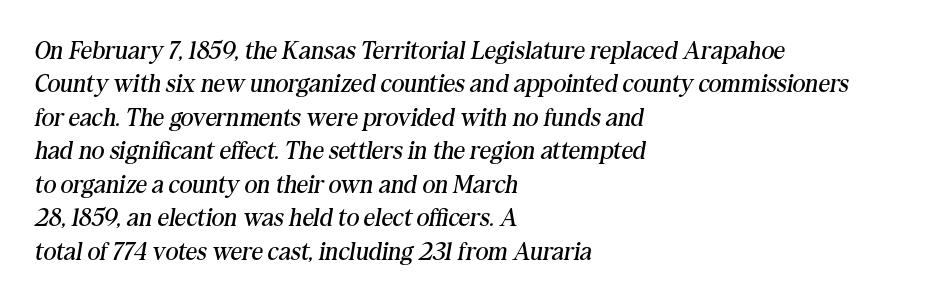
{"italic": "yes", "lean": "right", "slant_degrees": 10, "bold": "no", "underline": "no", "align": "left", "line_spacing": "normal", "line_spacing_ratio": 1.34, "letter_spacing": "normal", "letter_spacing_em": 0.0, "glyph_px": 25}
